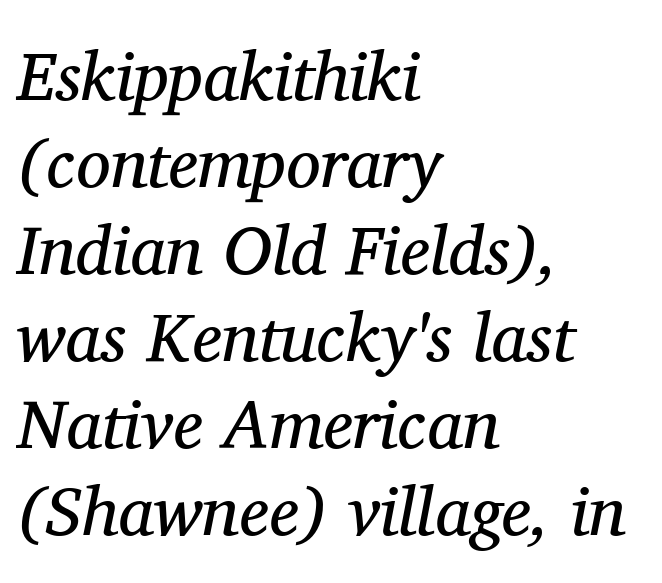
Font category for this specimen: serif. In terms of letterspacing, this is plain default setting. Where is the straight margin? On the left. Check under the words: just untouched page. The passage shown is typed in a proportional face where columns would drift.
